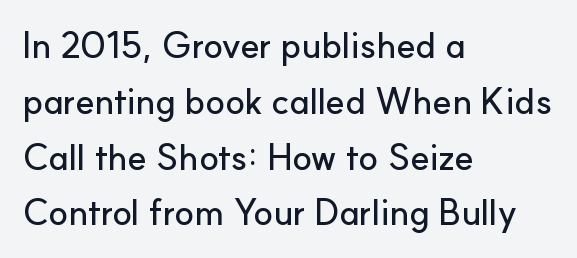
{"serif": "no", "italic": "no", "width": "normal", "stroke_contrast": "low", "x_height": "small", "monospaced": "no", "underline": "no", "align": "left", "line_spacing": "normal", "line_spacing_ratio": 1.55, "letter_spacing": "normal", "letter_spacing_em": 0.0, "glyph_px": 36}
